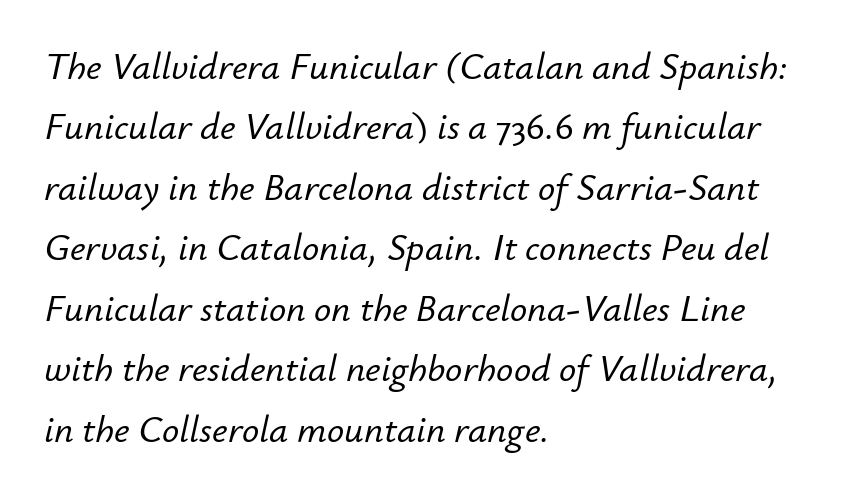
The image shows 38 px text type, italic (leaning right); set left-aligned, normal line spacing (1.59x), normal letter spacing, not underlined; low stroke contrast and a small x-height.
